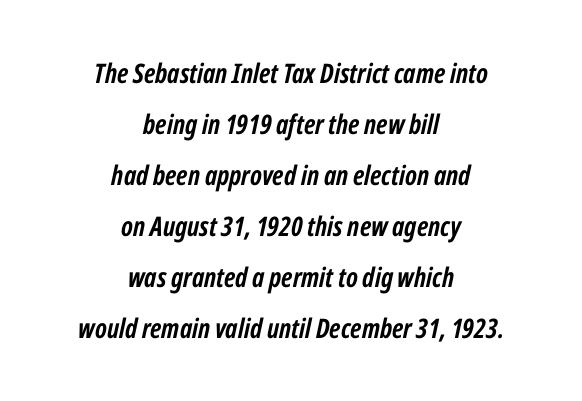
Q: Is the text bold? A: Yes.
Q: Is the text italic (slanted)? A: Yes, it leans right by about 12 degrees.
Q: Is the text underlined? A: No.
Q: How is the paragraph aligned? A: Centered.
Q: Is the spacing between letters normal or unusually wide? A: Normal.
